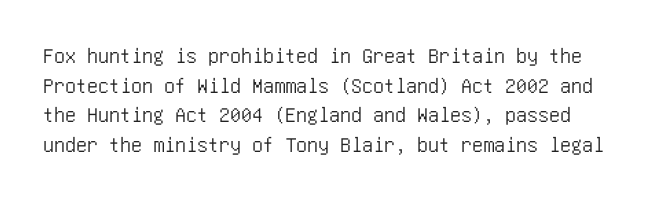
The image shows 22 px text type, upright; set normal line spacing (1.35x), normal letter spacing, not underlined.
